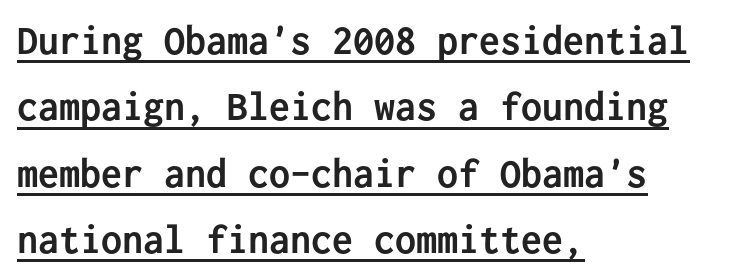
Q: Is the text bold? A: Yes.
Q: Is the text italic (slanted)? A: No, it is upright.
Q: Is the typeface a serif or a sans-serif typeface? A: Sans-serif.
Q: Is the text underlined? A: Yes.
Q: How is the paragraph aligned? A: Left-aligned.
Q: Is the spacing between letters normal or unusually wide? A: Normal.
Q: Is the spacing between lines tight, normal or loose? A: Normal.
Q: Width (condensed, normal, or wide)? A: Normal.
Q: Stroke contrast? A: Low.
Q: x-height? A: Medium.
Q: Monospaced? A: Yes.
